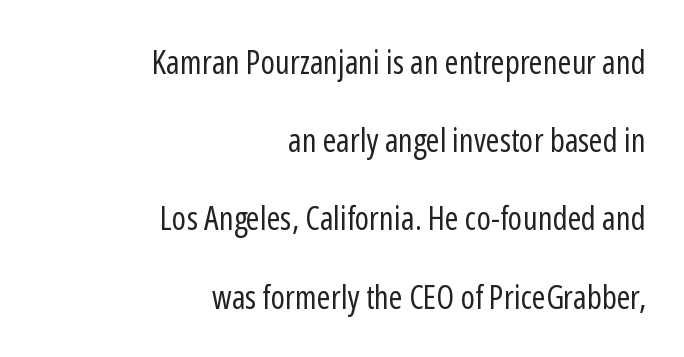
The image shows 33 px regular-weight, condensed sans-serif type, upright; set right-aligned, loose line spacing (2.37x), normal letter spacing, not underlined; low stroke contrast and a medium x-height.
